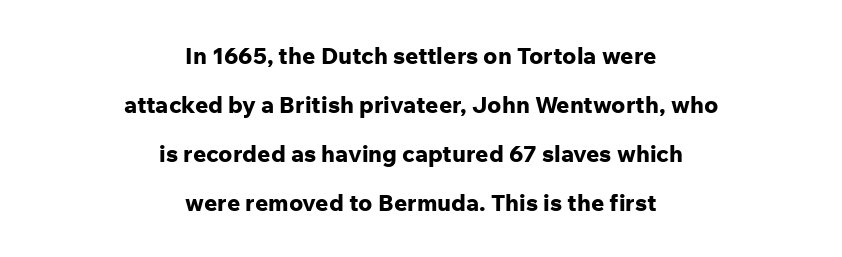
The area under the type is left untouched. Posture: vertical. Caption: standard tracking, unaltered. Weight check: bold — yes, fully.
